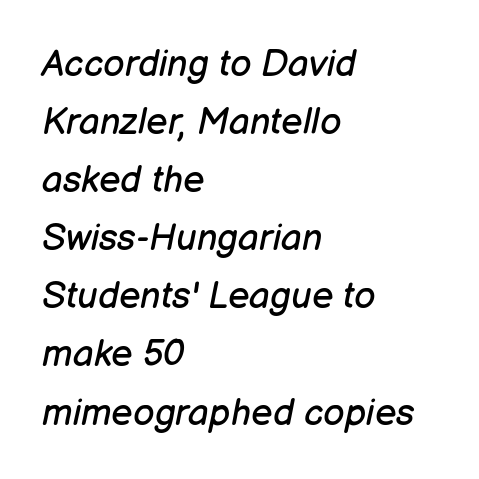
Q: Is the text bold? A: No.
Q: Is the text italic (slanted)? A: Yes, it leans right by about 12 degrees.
Q: Is the text underlined? A: No.
Q: How is the paragraph aligned? A: Left-aligned.
Q: Is the spacing between letters normal or unusually wide? A: Normal.
Q: Is the spacing between lines tight, normal or loose? A: Normal.
Q: Width (condensed, normal, or wide)? A: Normal.
Q: Stroke contrast? A: Low.
Q: x-height? A: Medium.
Q: Monospaced? A: No.
